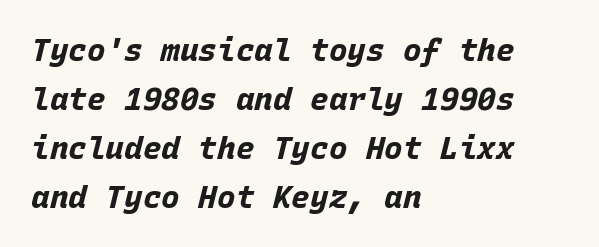
The image shows 31 px bold type, italic (leaning right), monospaced; set left-aligned, normal line spacing (1.58x), normal letter spacing, not underlined; low stroke contrast and a large x-height.
